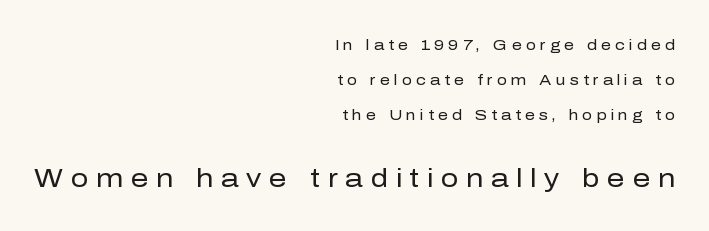
Does the bottom block carry the larger type? Yes, it does. How would I describe the line gaps? Wide and relaxed. The typesetter chose a ragged-left arrangement here. Observe the wide spacing: letters keep a clear distance from each other. Think standard paragraph weight, or any step lighter than that. Does the lettering tilt? It doesn't — this is upright.
